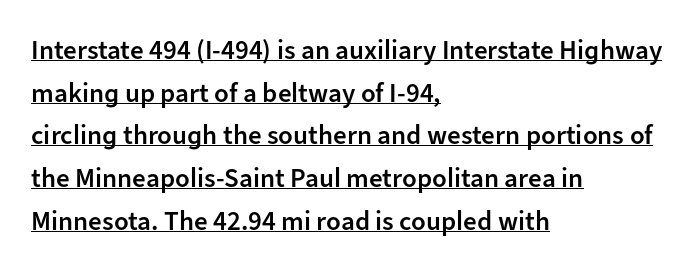
The image shows 27 px text type, upright; set left-aligned, normal line spacing (1.58x), normal letter spacing, underlined.
